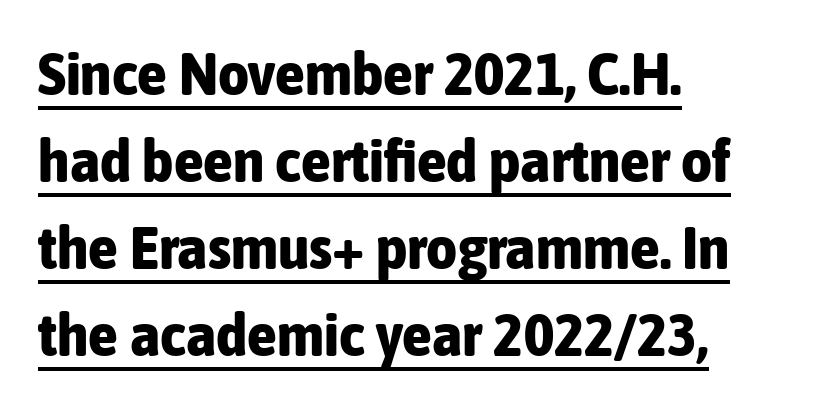
Q: Is the text bold? A: Yes.
Q: Is the text italic (slanted)? A: No, it is upright.
Q: Is the typeface a serif or a sans-serif typeface? A: Sans-serif.
Q: Is the text underlined? A: Yes.
Q: How is the paragraph aligned? A: Left-aligned.
Q: Is the spacing between letters normal or unusually wide? A: Normal.
Q: Is the spacing between lines tight, normal or loose? A: Normal.
Q: Width (condensed, normal, or wide)? A: Condensed.
Q: Stroke contrast? A: Low.
Q: x-height? A: Medium.
Q: Monospaced? A: No.
